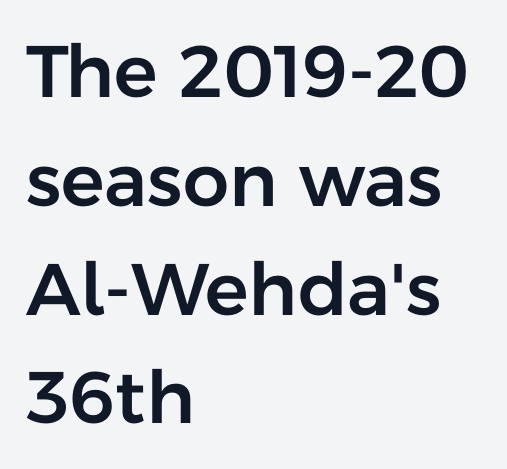
This rendering uses left alignment, leaving the right contour irregular. Regarding serifs, this sample does without them. This sample uses plain, unmodified letter spacing. Beneath every word, the page is bare. The letters advance in unequal steps, a hallmark of proportional type. Does the leading feel generous? No, just average.
